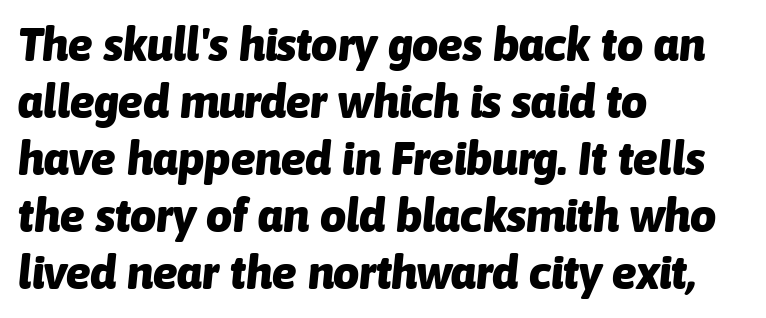
The image shows 46 px heavy type, italic (leaning right); set left-aligned, line spacing 1.24x, normal letter spacing, not underlined; low stroke contrast and a medium x-height.
